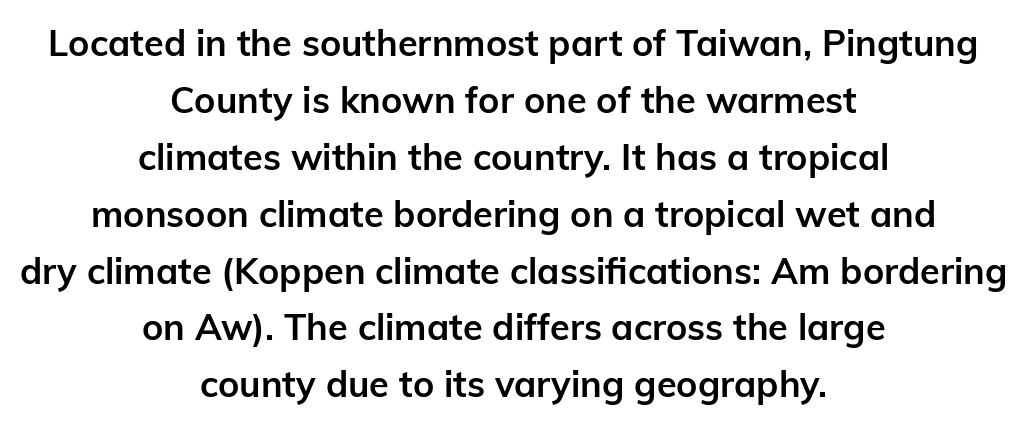
{"serif": "no", "italic": "no", "bold": "yes", "weight": "semibold", "width": "normal", "stroke_contrast": "low", "x_height": "medium", "monospaced": "no", "underline": "no", "align": "center", "line_spacing": "normal", "line_spacing_ratio": 1.58, "letter_spacing": "normal", "letter_spacing_em": 0.0, "glyph_px": 36}
